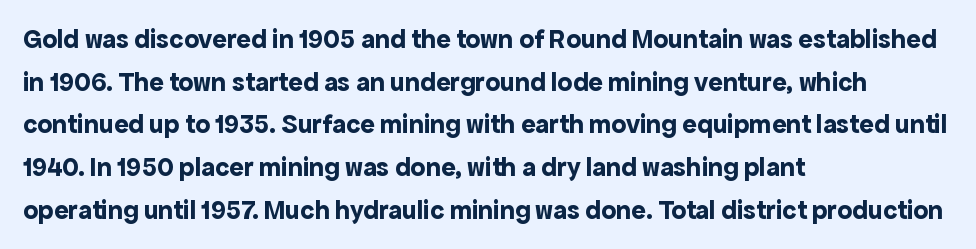
{"italic": "no", "bold": "yes", "underline": "no", "align": "left", "line_spacing": "normal", "line_spacing_ratio": 1.58, "letter_spacing": "normal", "letter_spacing_em": 0.0, "glyph_px": 27}
